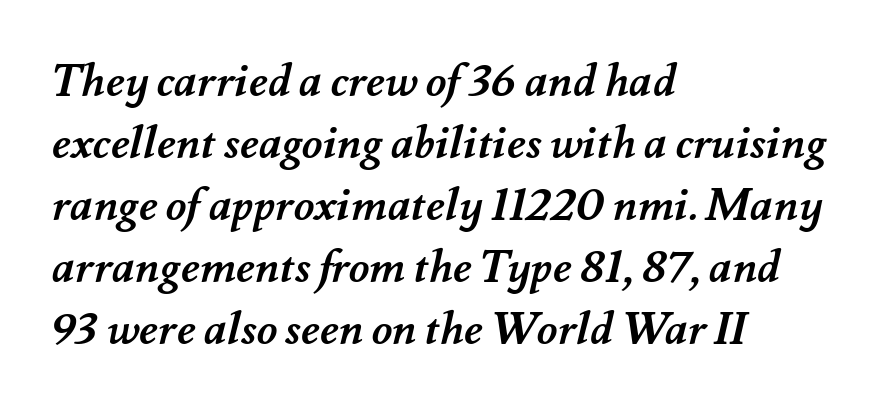
Rows of type keep a routine distance in the vertical direction. Set as a true bold cut, around the 700 mark. Unmarked baselines from the first word to the last. Looks like regular typesetting: each glyph gets only the width it needs. This rendering leaves character spacing at its baseline value.
